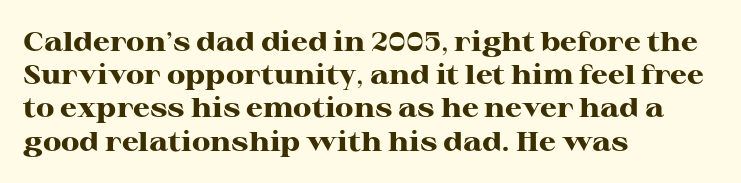
There is no visible air inserted between adjacent glyphs. In terms of weight, the rendering is a true, heavy bold. Visually the block forms a straight wall on the left and a jagged coastline on the right. Lines of text with bare space underneath. If you drew a line through each stem, it would be perfectly vertical.
